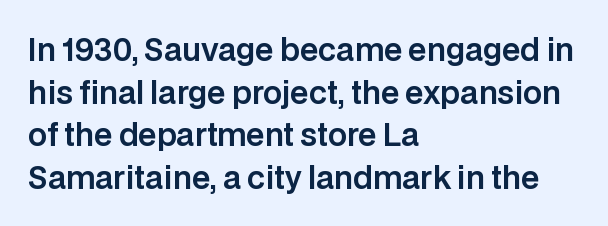
The image shows 30 px sans-serif type, upright; set left-aligned, normal line spacing (1.42x), normal letter spacing, not underlined; low stroke contrast and a large x-height.
